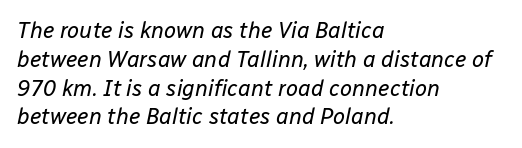
The image shows 22 px text type, italic (leaning right); set left-aligned, normal line spacing (1.31x), normal letter spacing, not underlined.
